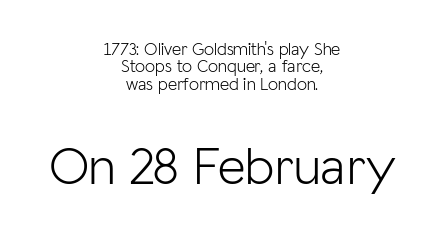
{"serif": "no", "italic": "no", "bold": "no", "weight": "light", "width": "normal", "stroke_contrast": "low", "x_height": "medium", "monospaced": "no", "underline": "no", "align": "center", "line_spacing": "tight", "line_spacing_ratio": 0.96, "letter_spacing": "normal", "letter_spacing_em": 0.0, "larger_block": "second", "size_ratio": 3.0, "glyph_px": 54}
